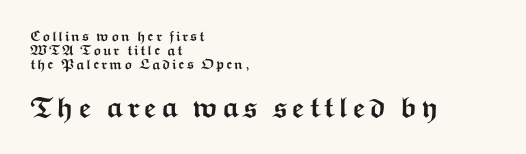
The image shows 29 px semibold, wide sans-serif type, upright; set left-aligned, tight line spacing (0.99x), not underlined; the second (bottom) block is 2.07x larger; medium stroke contrast and a medium x-height.
